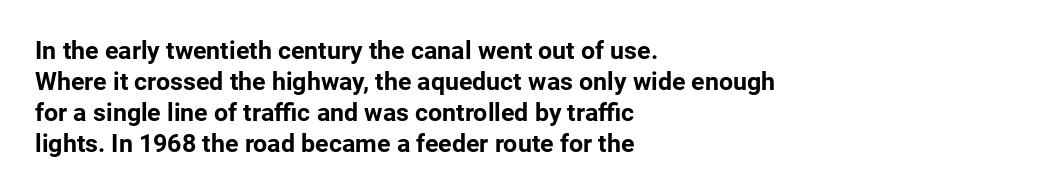
Q: Is the text bold? A: Yes.
Q: Is the text italic (slanted)? A: No, it is upright.
Q: Is the text underlined? A: No.
Q: How is the paragraph aligned? A: Left-aligned.
Q: Is the spacing between letters normal or unusually wide? A: Normal.
